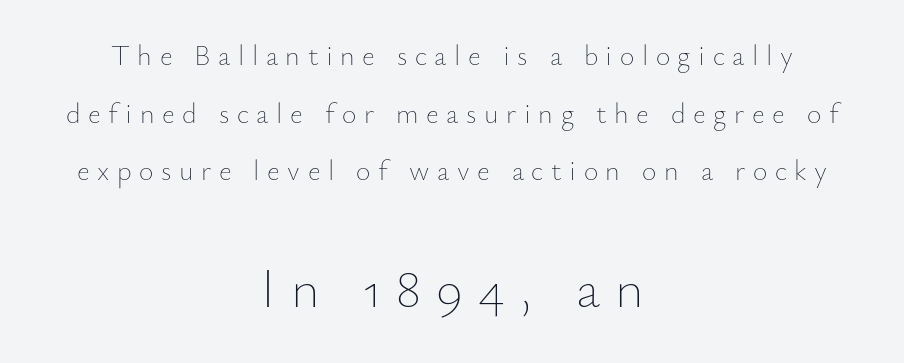
{"italic": "no", "bold": "no", "weight": "thin", "width": "normal", "stroke_contrast": "low", "x_height": "small", "monospaced": "no", "underline": "no", "align": "center", "line_spacing": "loose", "line_spacing_ratio": 2.06, "letter_spacing": "wide", "letter_spacing_em": 0.27, "larger_block": "second", "size_ratio": 1.96, "glyph_px": 55}
